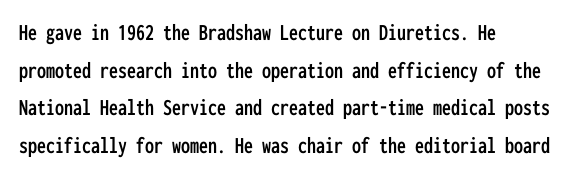
Q: Is the text italic (slanted)? A: No, it is upright.
Q: Is the text underlined? A: No.
Q: How is the paragraph aligned? A: Left-aligned.
Q: Is the spacing between letters normal or unusually wide? A: Normal.
Q: Is the spacing between lines tight, normal or loose? A: Normal.
